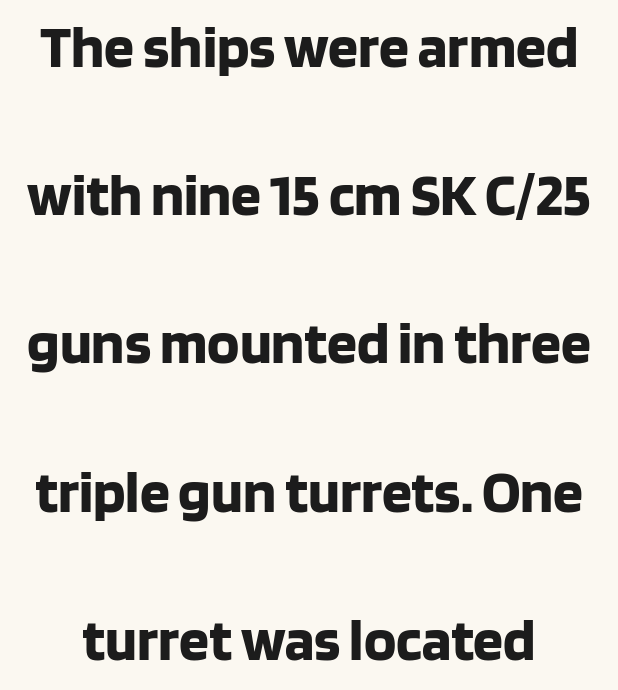
The image shows 60 px bold sans-serif type, upright; set loose line spacing (2.47x), normal letter spacing, not underlined; low stroke contrast and a large x-height.
